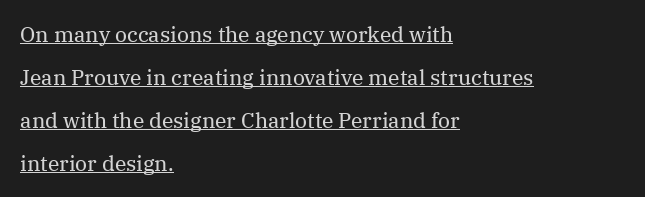
Q: Is the text bold? A: No.
Q: Is the text italic (slanted)? A: No, it is upright.
Q: Is the text underlined? A: Yes.
Q: How is the paragraph aligned? A: Left-aligned.
Q: Is the spacing between letters normal or unusually wide? A: Normal.
Q: Is the spacing between lines tight, normal or loose? A: Loose.
